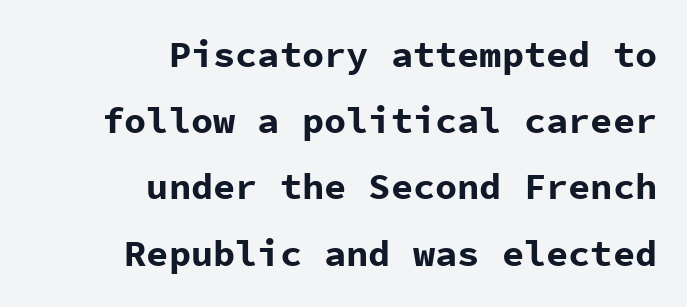
You could count columns in this text — the font is strictly monospaced. Designer's note — italics off, roman on. Underlining? Definitely not there. Does extra space separate the letters? No, they use regular spacing. Serifs: no, the terminals of the letterforms are clean. Heft: maximum for text — a bold.
